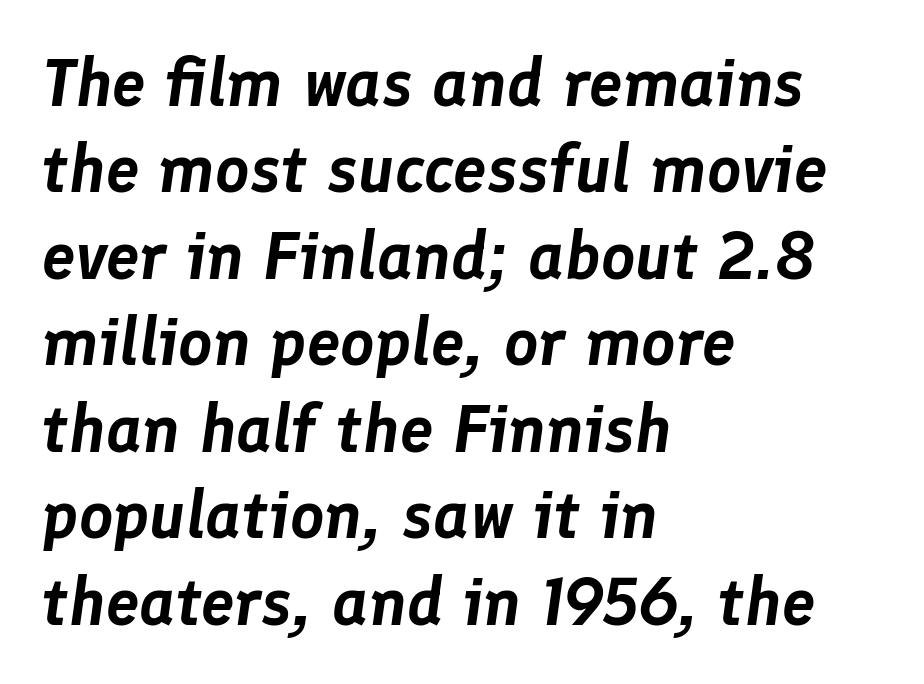
Q: Is the text italic (slanted)? A: Yes, it leans right by about 8 degrees.
Q: Is the text underlined? A: No.
Q: How is the paragraph aligned? A: Left-aligned.
Q: Is the spacing between letters normal or unusually wide? A: Normal.
Q: Is the spacing between lines tight, normal or loose? A: Normal.
Q: Width (condensed, normal, or wide)? A: Normal.
Q: Stroke contrast? A: Low.
Q: x-height? A: Medium.
Q: Monospaced? A: No.
